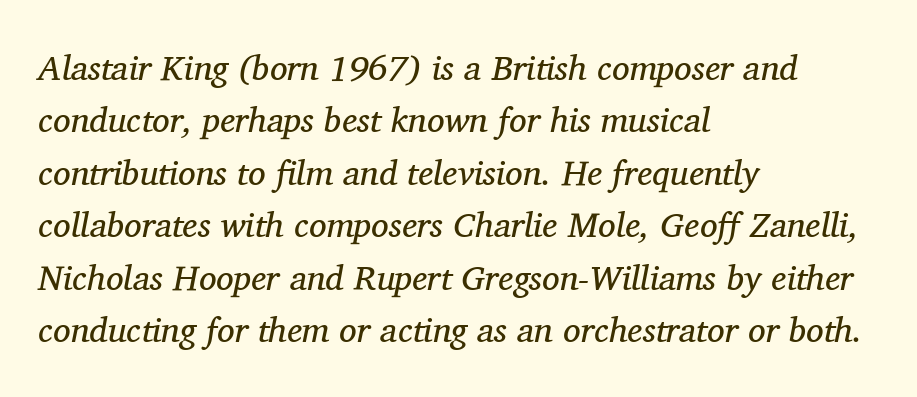
Each row of text sits above clean, open space. A typesetter would call this proportional, since set widths differ per character. Is the stroke heavy? The answer is a plain regular-or-lighter. Glyph-to-glyph distance matches everyday printed text. Line spacing here is normal. The passage shown leans; its letterforms are oblique.
